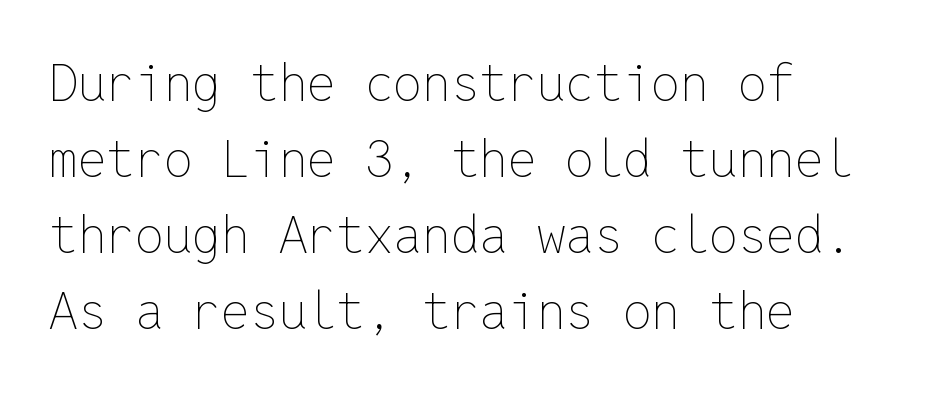
Left-aligned paragraph, ragged on the right. No italicization has been applied; the sample stays upright. The font is comparable to plain body text, perhaps lighter. The gaps between neighbouring characters are ordinary and unremarkable. Note the uniform advance width — an 'i' takes as much space as an 'm'.
